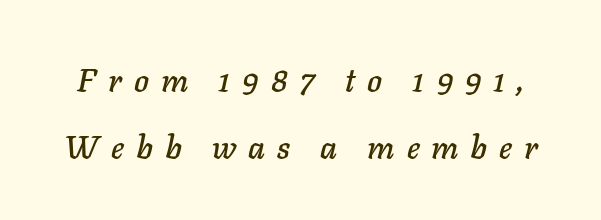
Q: Is the text italic (slanted)? A: Yes, it leans right by about 11 degrees.
Q: Is the text underlined? A: No.
Q: Is the spacing between letters normal or unusually wide? A: Unusually wide.
Q: Is the spacing between lines tight, normal or loose? A: Loose.
Q: Width (condensed, normal, or wide)? A: Normal.
Q: Stroke contrast? A: Low.
Q: x-height? A: Medium.
Q: Monospaced? A: No.
